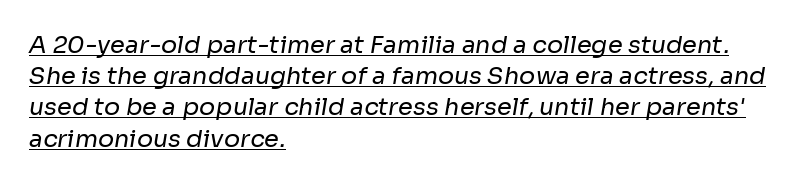
A student would call this left alignment; a typographer would say flush left, rag right. Stroke mass is kept to a normal reading level or below. The sample's only ornament is a line tracing under the words. A typesetter would call this zero additional tracking. Notice how descenders clear the ascenders below comfortably — that's standard leading.
